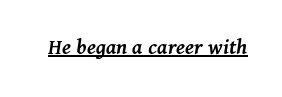
{"italic": "yes", "lean": "right", "slant_degrees": 11, "bold": "semi", "underline": "yes", "letter_spacing": "normal", "letter_spacing_em": 0.0, "glyph_px": 23}
